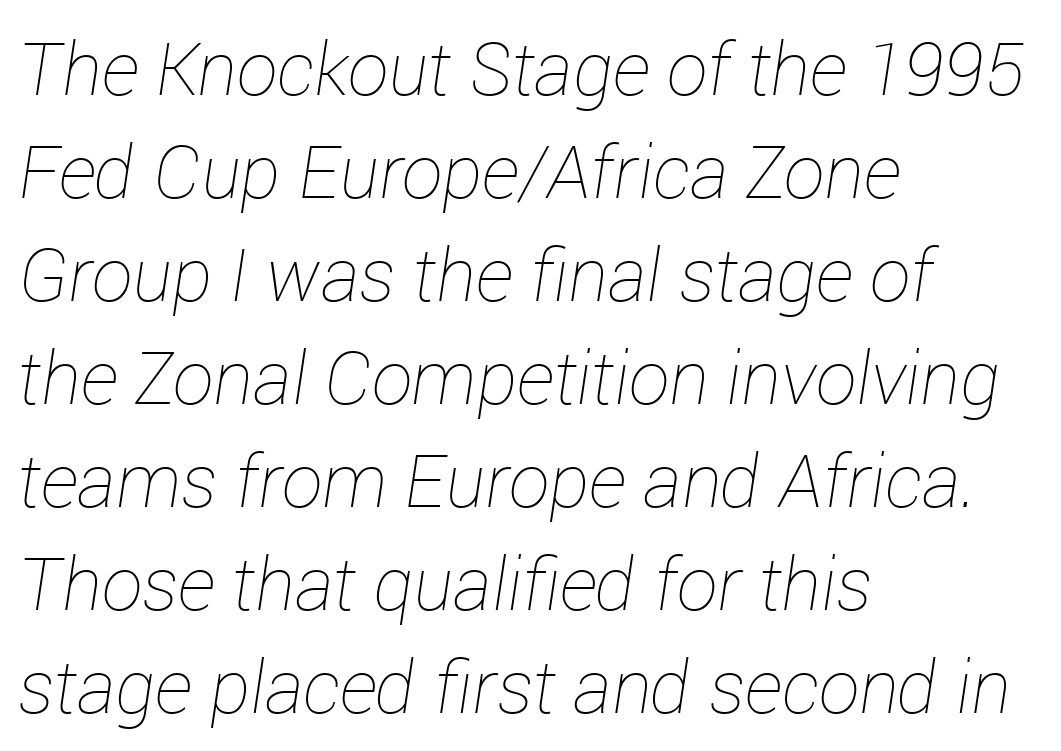
Q: Is the text bold? A: No.
Q: Is the text italic (slanted)? A: Yes, it leans right by about 12 degrees.
Q: Is the text underlined? A: No.
Q: How is the paragraph aligned? A: Left-aligned.
Q: Is the spacing between letters normal or unusually wide? A: Normal.
Q: Is the spacing between lines tight, normal or loose? A: Normal.
Q: Width (condensed, normal, or wide)? A: Normal.
Q: Stroke contrast? A: Low.
Q: x-height? A: Medium.
Q: Monospaced? A: No.
